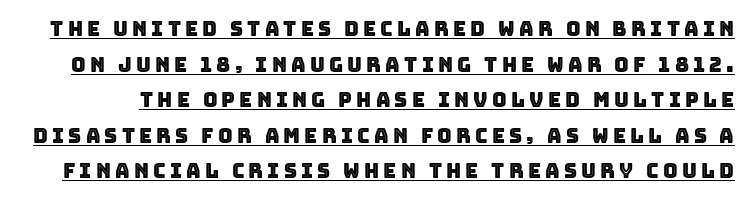
The image shows 20 px text type, upright; set line spacing 1.78x, unusually wide letter spacing (+0.21 em), underlined.
